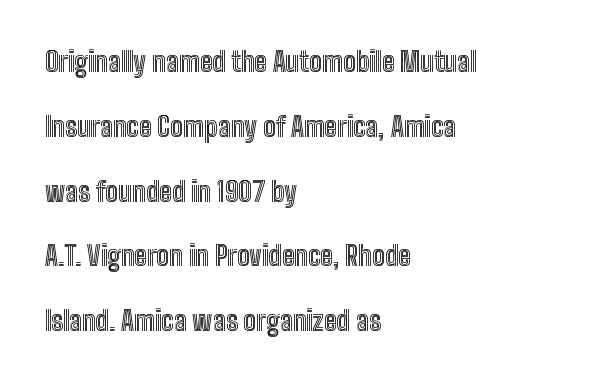
Q: Is the text italic (slanted)? A: No, it is upright.
Q: Is the text underlined? A: No.
Q: How is the paragraph aligned? A: Left-aligned.
Q: Is the spacing between letters normal or unusually wide? A: Normal.
Q: Is the spacing between lines tight, normal or loose? A: Loose.
